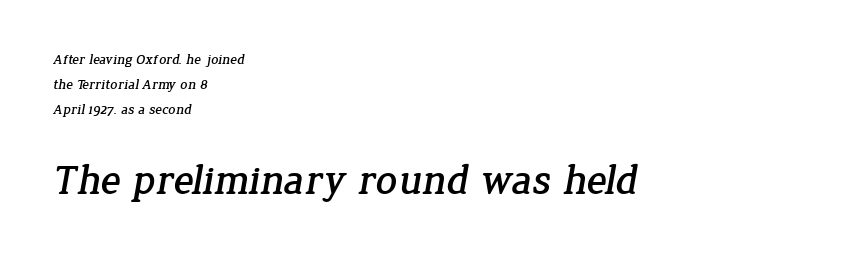
{"serif": "yes", "width": "normal", "stroke_contrast": "low", "x_height": "medium", "monospaced": "no", "underline": "no", "align": "left", "line_spacing_ratio": 1.77, "letter_spacing": "normal", "letter_spacing_em": 0.0, "larger_block": "second", "size_ratio": 3.0, "glyph_px": 42}
